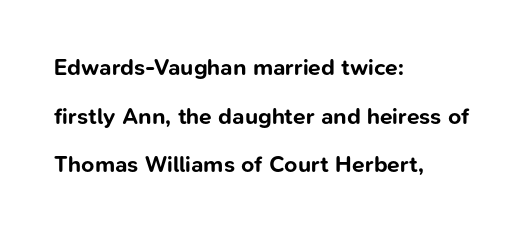
The image shows 23 px bold type, upright; set left-aligned, loose line spacing (2.11x), normal letter spacing, not underlined.
